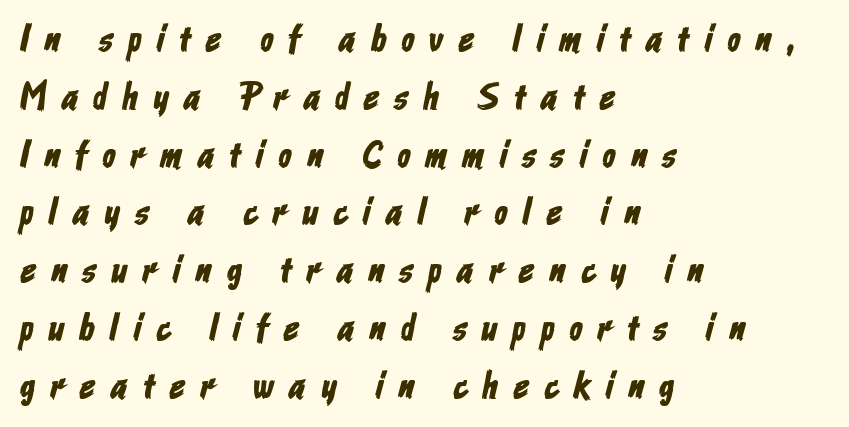
Note the varied advance widths — an 'i' is clearly narrower than an 'm'. The designer left line spacing at the default. Quick note: underline off. Caption: expanded tracking, letters set apart. Classification — sans serif.
